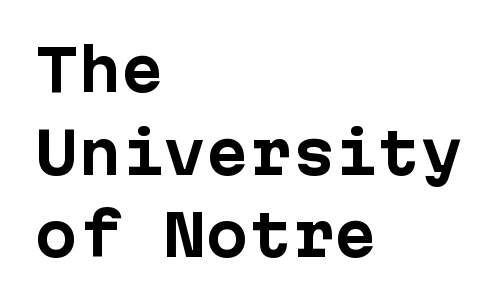
The image shows 57 px bold sans-serif type, upright; set left-aligned, normal line spacing (1.45x), normal letter spacing, not underlined; low stroke contrast and a medium x-height.
